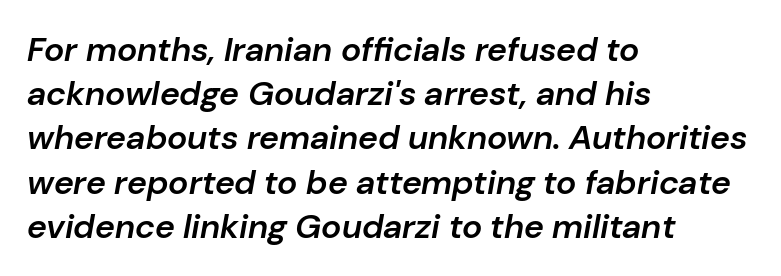
Notice how descenders clear the ascenders below comfortably — that's standard leading. Spacing between characters is what you'd get straight out of the box. The rendering anchors every line to the left-hand side. Designer's note — italics engaged.
